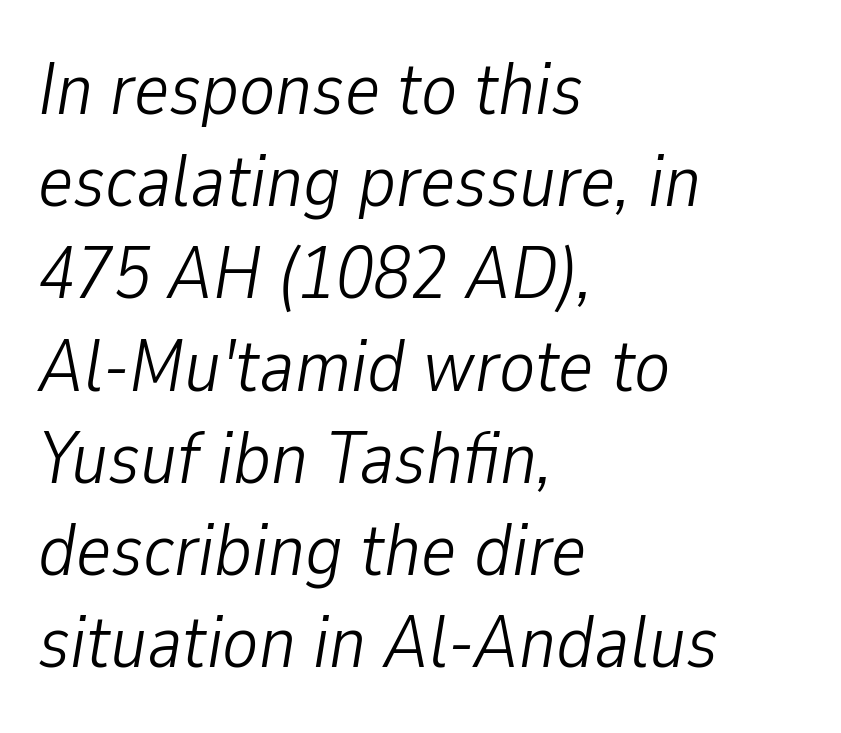
The image shows 75 px light, condensed type, italic (leaning right); set left-aligned, line spacing 1.23x, normal letter spacing, not underlined; low stroke contrast and a medium x-height.
